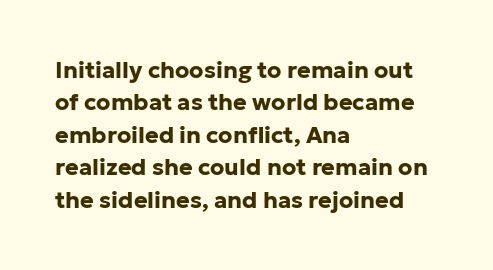
The image shows 23 px bold type, upright; set left-aligned, normal line spacing (1.41x), normal letter spacing, not underlined.
